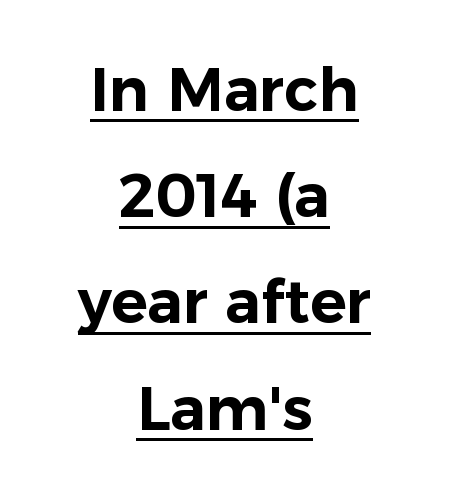
The image shows 60 px sans-serif type, upright; set centered, line spacing 1.77x, normal letter spacing, underlined; low stroke contrast and a medium x-height.
